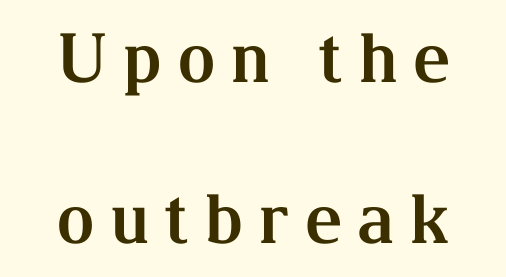
{"serif": "yes", "italic": "no", "bold": "yes", "weight": "bold", "width": "normal", "stroke_contrast": "medium", "x_height": "medium", "monospaced": "no", "underline": "no", "align": "center", "line_spacing": "loose", "line_spacing_ratio": 2.37, "letter_spacing": "wide", "letter_spacing_em": 0.21, "glyph_px": 68}
